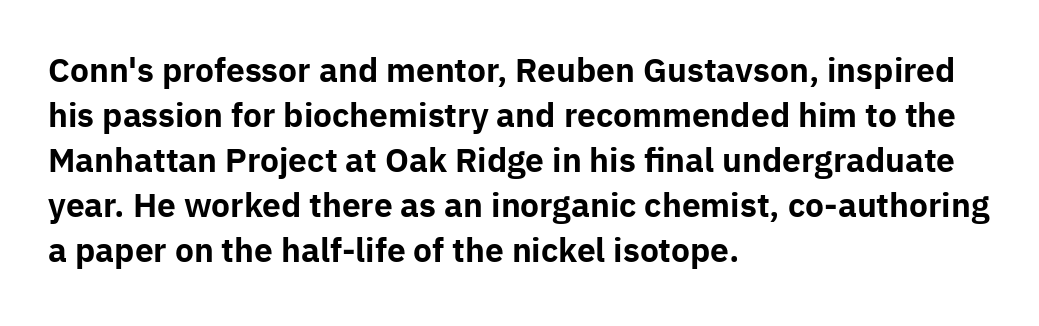
{"serif": "no", "italic": "no", "bold": "yes", "weight": "bold", "width": "normal", "stroke_contrast": "low", "x_height": "medium", "monospaced": "no", "underline": "no", "align": "left", "line_spacing": "normal", "line_spacing_ratio": 1.41, "letter_spacing": "normal", "letter_spacing_em": 0.0, "glyph_px": 32}
